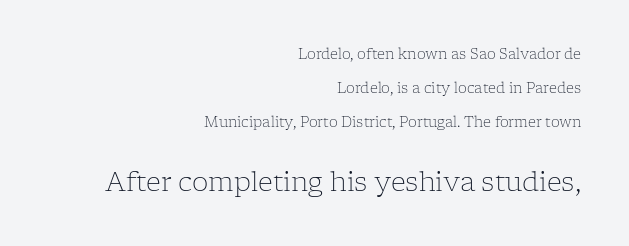
The zone under the glyphs is completely vacant. Every stem runs plumb, perpendicular to the baseline. Which chunk is bigger? The second one — the bottom block dwarfs the top. Caption: face not bold, strokes unweighted.
